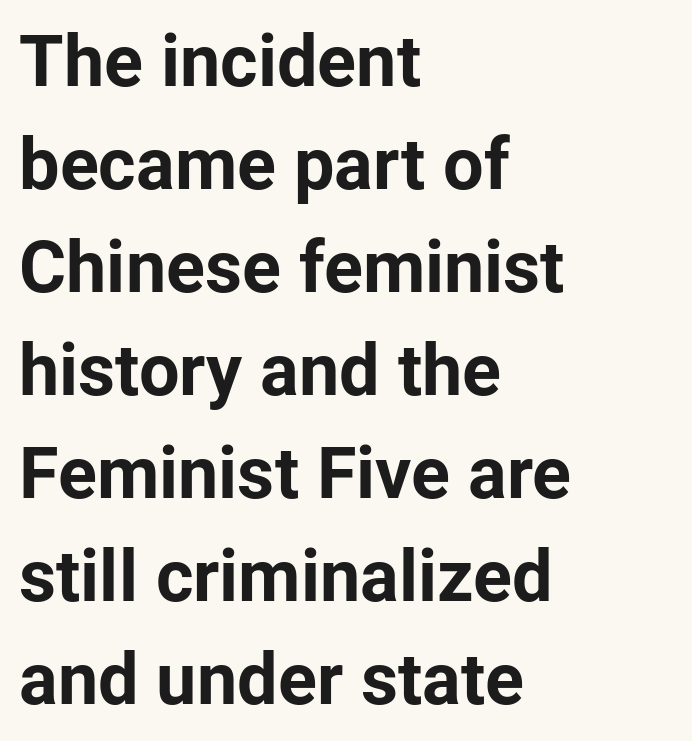
The type family on display is of the sans-serif kind. Think of a printed novel: that variable character pitch is what you see here. The gaps between neighbouring characters are ordinary and unremarkable. Style check: upright. Honestly, the row spacing looks completely unremarkable. Set as a true bold cut, around the 700 mark.
